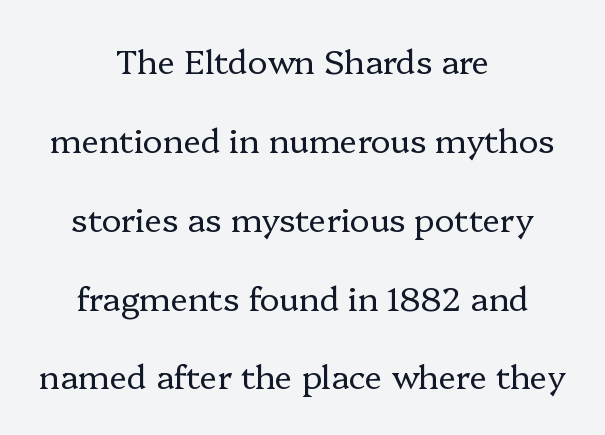
{"serif": "yes", "italic": "no", "bold": "no", "weight": "regular", "width": "normal", "stroke_contrast": "low", "x_height": "medium", "monospaced": "no", "underline": "no", "align": "center", "line_spacing": "loose", "line_spacing_ratio": 2.39, "letter_spacing": "normal", "letter_spacing_em": 0.0, "glyph_px": 33}
